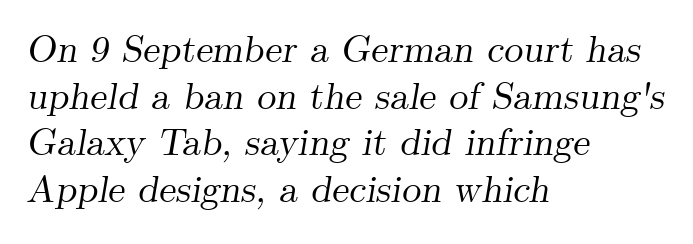
Type style note: has serifs. A classic flush-left, rag-right setting is used for this passage. These lines were composed using italics. Spacing verdict: proportional, widths tailored to each character. Compared with typical body copy, the letter spacing here is the same.
